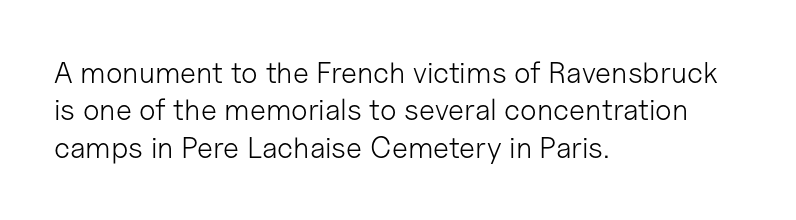
Q: Is the text bold? A: No.
Q: Is the text italic (slanted)? A: No, it is upright.
Q: Is the typeface a serif or a sans-serif typeface? A: Sans-serif.
Q: Is the text underlined? A: No.
Q: How is the paragraph aligned? A: Left-aligned.
Q: Is the spacing between letters normal or unusually wide? A: Normal.
Q: Is the spacing between lines tight, normal or loose? A: Normal.
Q: Width (condensed, normal, or wide)? A: Normal.
Q: Stroke contrast? A: Low.
Q: x-height? A: Medium.
Q: Monospaced? A: No.
